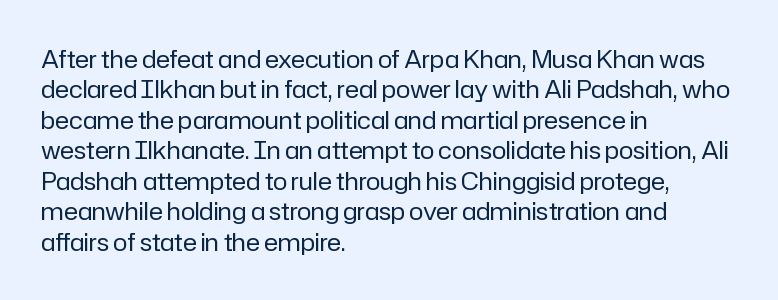
The image shows 24 px text type, upright; set left-aligned, normal line spacing (1.27x), normal letter spacing, not underlined.
